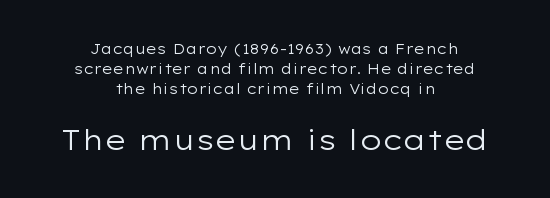
The image shows 28 px regular-weight, wide sans-serif type, upright; set centered, normal line spacing (1.42x), normal letter spacing, not underlined; the second (bottom) block is 2.0x larger; low stroke contrast and a medium x-height.
